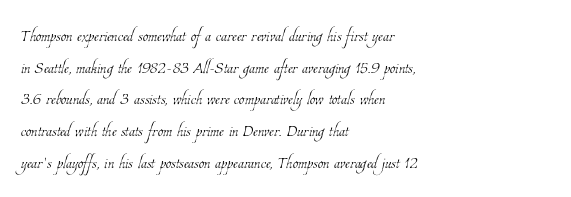
Stroke thickness stays within the range of a standard reading face or lighter. The gaps between neighbouring characters are ordinary and unremarkable. Plain, unruled lines of type. Each line starts at the same left margin while the right side varies. The leading is moderate, giving the passage an even texture.
